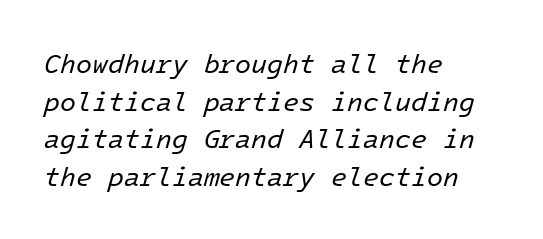
Q: Is the text bold? A: No.
Q: Is the text italic (slanted)? A: Yes, it leans right by about 16 degrees.
Q: Is the text underlined? A: No.
Q: How is the paragraph aligned? A: Left-aligned.
Q: Is the spacing between letters normal or unusually wide? A: Normal.
Q: Is the spacing between lines tight, normal or loose? A: Normal.
